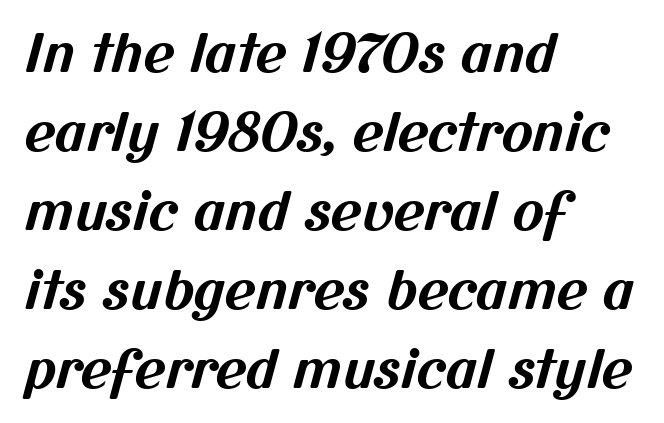
Q: Is the text bold? A: Yes.
Q: Is the typeface a serif or a sans-serif typeface? A: Sans-serif.
Q: Is the text underlined? A: No.
Q: How is the paragraph aligned? A: Left-aligned.
Q: Is the spacing between letters normal or unusually wide? A: Normal.
Q: Is the spacing between lines tight, normal or loose? A: Normal.
Q: Width (condensed, normal, or wide)? A: Normal.
Q: Stroke contrast? A: Medium.
Q: x-height? A: Medium.
Q: Monospaced? A: No.
